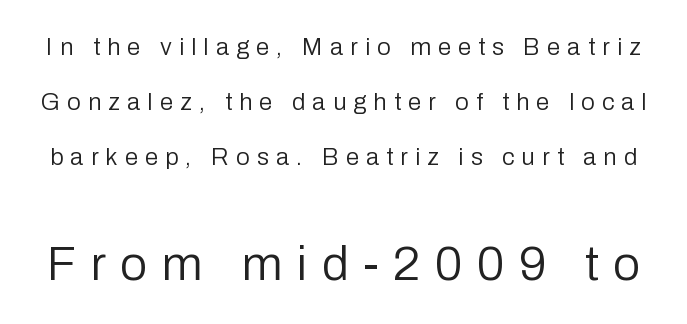
Unlike a traditional serif, this face leaves its strokes unadorned. The designer dialed line spacing up above the default. The horizontal fit of the characters is loose and conspicuously gappy. Summary of weight: not heavy and not bold. Unlike italic type, these characters show no tilt at all. Plain, unruled lines of type.
